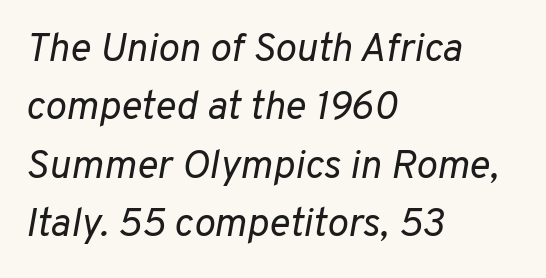
The image shows 40 px regular-weight type, italic (leaning right); set left-aligned, normal line spacing (1.46x), normal letter spacing, not underlined; low stroke contrast and a medium x-height.
